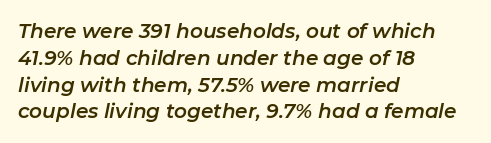
{"italic": "yes", "lean": "right", "slant_degrees": 11, "underline": "no", "align": "left", "line_spacing": "normal", "line_spacing_ratio": 1.34, "letter_spacing": "normal", "letter_spacing_em": 0.0, "glyph_px": 20}
